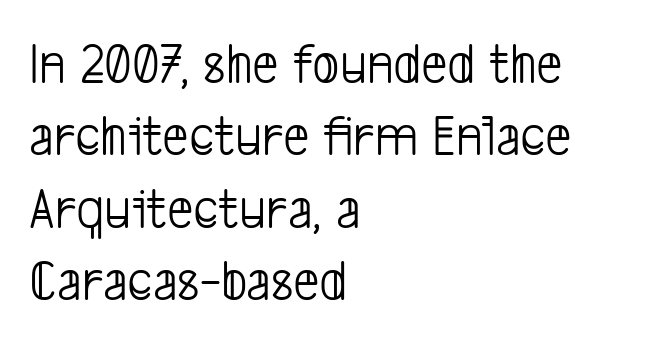
{"serif": "no", "bold": "no", "weight": "light", "width": "condensed", "stroke_contrast": "low", "x_height": "medium", "monospaced": "no", "underline": "no", "align": "left", "line_spacing": "normal", "line_spacing_ratio": 1.25, "letter_spacing": "normal", "letter_spacing_em": 0.0, "glyph_px": 58}
